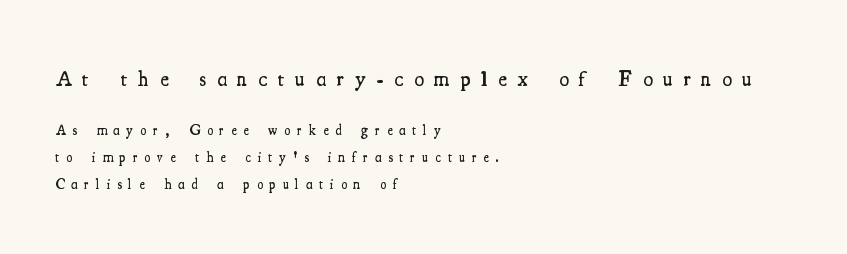
Q: Is the text bold? A: Semi-bold.
Q: Is the text italic (slanted)? A: No, it is upright.
Q: Is the text underlined? A: No.
Q: How is the paragraph aligned? A: Left-aligned.
Q: Is the spacing between letters normal or unusually wide? A: Unusually wide.
Q: Is the spacing between lines tight, normal or loose? A: Loose.
Q: Which block of text is set in a larger size, the first (top) or the second (bottom)? A: The first (top) one.
